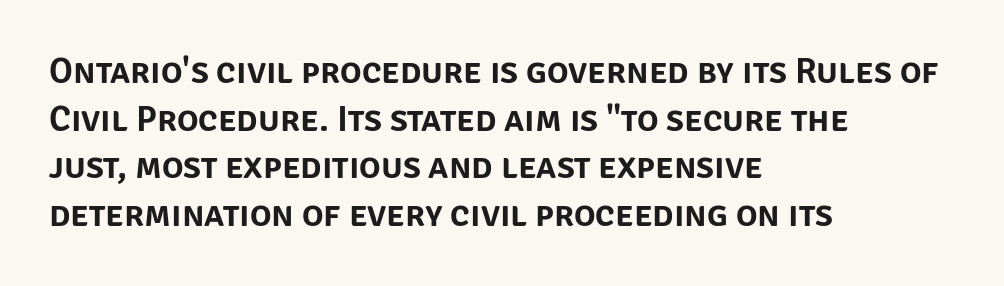
{"serif": "no", "italic": "no", "width": "normal", "stroke_contrast": "low", "x_height": "large", "monospaced": "no", "underline": "no", "align": "left", "line_spacing": "normal", "line_spacing_ratio": 1.32, "letter_spacing": "normal", "letter_spacing_em": 0.0, "glyph_px": 36}
